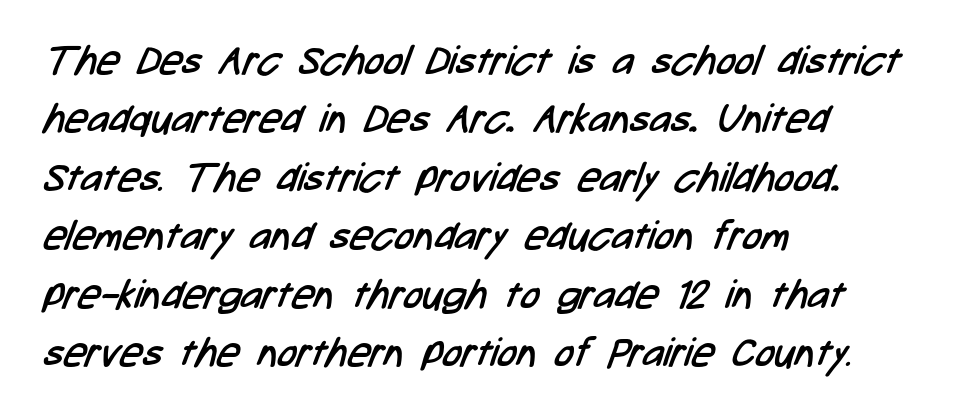
Each letter keeps its own natural width here, so spacing adapts to shape. Leading: standard. Glyph-to-glyph distance matches everyday printed text. Plain, unruled lines of type. The rag falls on the right side of this text block.
